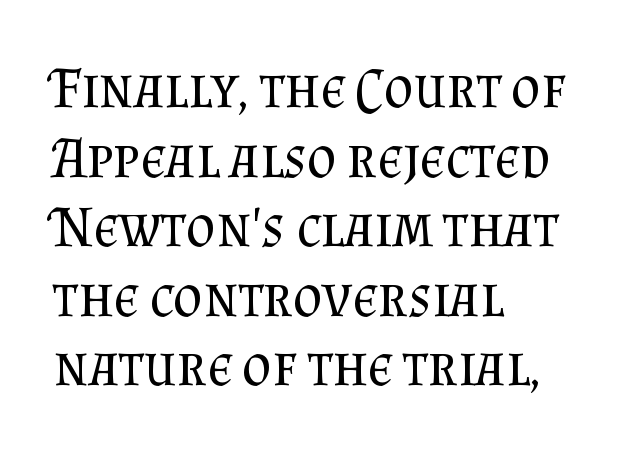
{"serif": "yes", "italic": "no", "bold": "no", "weight": "regular", "width": "normal", "stroke_contrast": "medium", "x_height": "small", "monospaced": "no", "underline": "no", "align": "left", "line_spacing_ratio": 1.22, "letter_spacing": "normal", "letter_spacing_em": 0.0, "glyph_px": 57}
